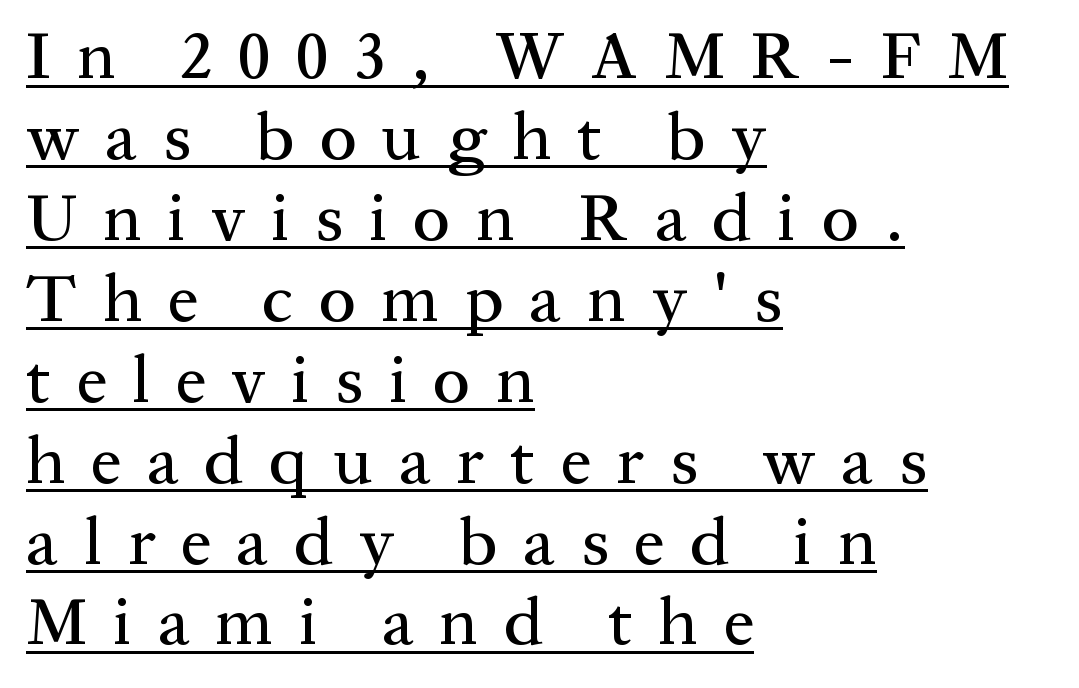
{"serif": "yes", "italic": "no", "width": "normal", "stroke_contrast": "medium", "x_height": "medium", "monospaced": "no", "underline": "yes", "align": "left", "line_spacing_ratio": 1.19, "letter_spacing": "wide", "letter_spacing_em": 0.38, "glyph_px": 68}
